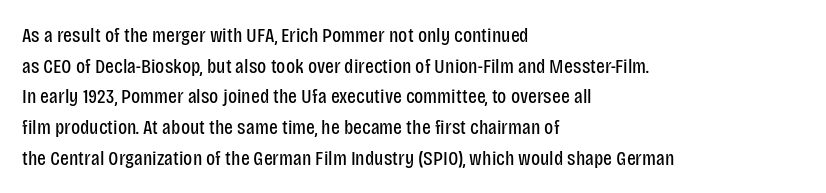
Q: Is the text bold? A: No.
Q: Is the text italic (slanted)? A: No, it is upright.
Q: Is the text underlined? A: No.
Q: How is the paragraph aligned? A: Left-aligned.
Q: Is the spacing between letters normal or unusually wide? A: Normal.
Q: Is the spacing between lines tight, normal or loose? A: Normal.
